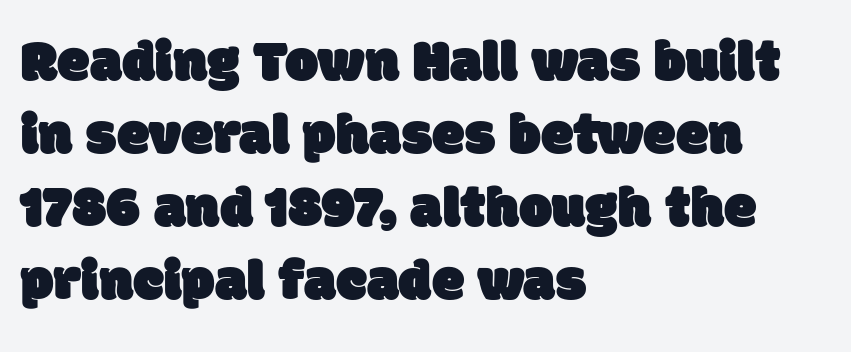
{"serif": "no", "width": "normal", "stroke_contrast": "low", "x_height": "large", "monospaced": "no", "underline": "no", "align": "left", "line_spacing_ratio": 1.24, "letter_spacing": "normal", "letter_spacing_em": 0.0, "glyph_px": 59}
